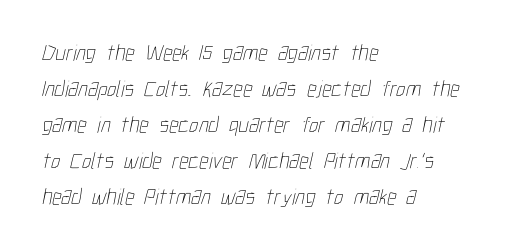
Q: Is the text bold? A: No.
Q: Is the text underlined? A: No.
Q: How is the paragraph aligned? A: Left-aligned.
Q: Is the spacing between letters normal or unusually wide? A: Normal.
Q: Is the spacing between lines tight, normal or loose? A: Normal.
